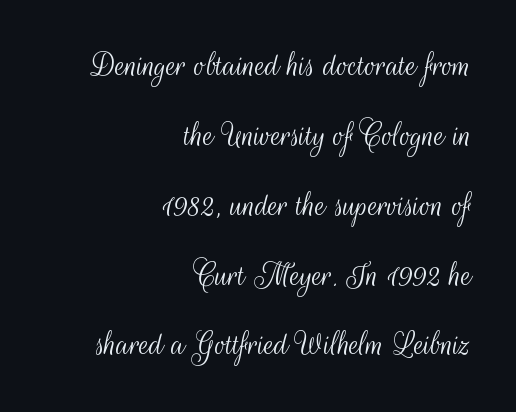
Q: Is the text bold? A: No.
Q: Is the text italic (slanted)? A: Yes.
Q: Is the typeface a serif or a sans-serif typeface? A: Sans-serif.
Q: Is the text underlined? A: No.
Q: How is the paragraph aligned? A: Right-aligned.
Q: Is the spacing between letters normal or unusually wide? A: Normal.
Q: Is the spacing between lines tight, normal or loose? A: Loose.
Q: Width (condensed, normal, or wide)? A: Condensed.
Q: Stroke contrast? A: Medium.
Q: x-height? A: Small.
Q: Monospaced? A: No.
